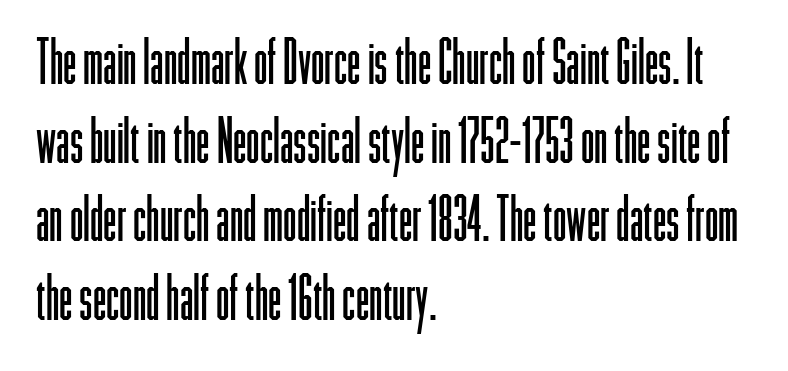
The image shows 61 px light, condensed sans-serif type, upright; set left-aligned, normal line spacing (1.29x), normal letter spacing, not underlined; low stroke contrast and a medium x-height.
